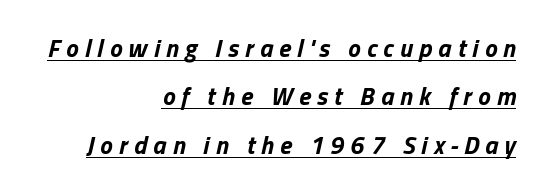
The image shows 25 px bold type, italic (leaning right); set right-aligned, loose line spacing (1.94x), unusually wide letter spacing (+0.25 em), underlined.
